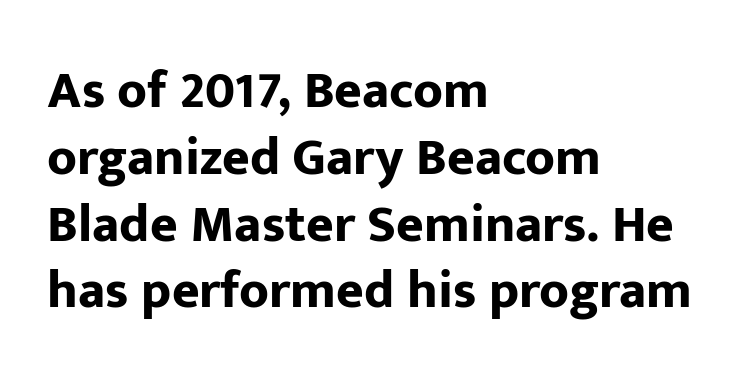
Q: Is the text bold? A: Yes.
Q: Is the text italic (slanted)? A: No, it is upright.
Q: Is the typeface a serif or a sans-serif typeface? A: Sans-serif.
Q: Is the text underlined? A: No.
Q: How is the paragraph aligned? A: Left-aligned.
Q: Is the spacing between letters normal or unusually wide? A: Normal.
Q: Is the spacing between lines tight, normal or loose? A: Normal.
Q: Width (condensed, normal, or wide)? A: Normal.
Q: Stroke contrast? A: Low.
Q: x-height? A: Medium.
Q: Monospaced? A: No.
